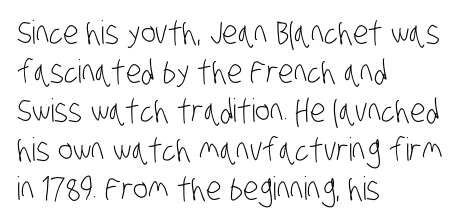
Nothing sits at the stroke ends, so this counts as sans-serif. The gap between lines stays unmarked. Heaviness? Minimal to ordinary, like unemphasized prose. Every row of glyphs begins at an identical x-position on the left. Standard letterfit; no display-style spreading of the glyphs.
